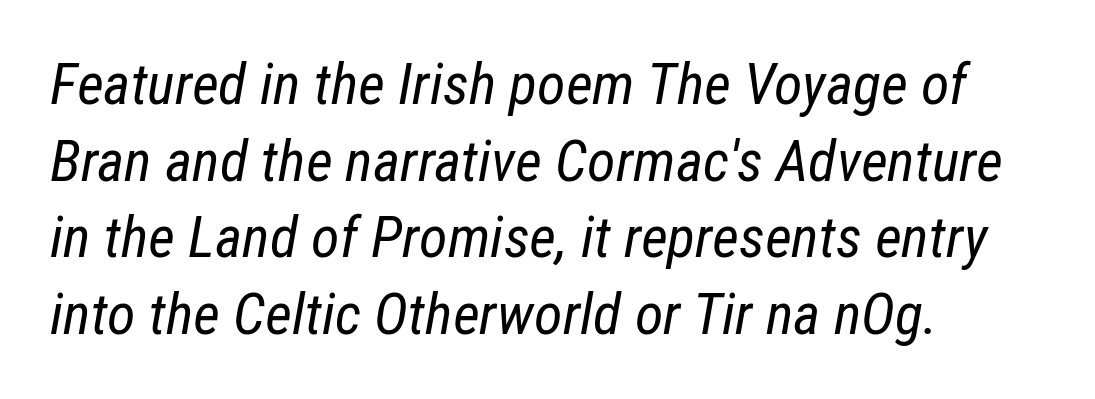
Has an underline been added? It has not. These glyphs show unthickened strokes, regular width or finer. What stands out about the letter spacing? Nothing — it is the standard amount. The typesetter chose a ragged-right arrangement here. The rendering uses natural spacing where letterforms have individual widths. The typography opts for an oblique posture over an upright one.
